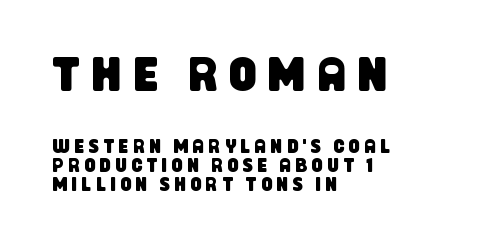
Q: Is the typeface a serif or a sans-serif typeface? A: Sans-serif.
Q: Is the text underlined? A: No.
Q: How is the paragraph aligned? A: Left-aligned.
Q: Is the spacing between letters normal or unusually wide? A: Unusually wide.
Q: Is the spacing between lines tight, normal or loose? A: Tight.
Q: Which block of text is set in a larger size, the first (top) or the second (bottom)? A: The first (top) one.
Q: Width (condensed, normal, or wide)? A: Condensed.
Q: Stroke contrast? A: Low.
Q: x-height? A: Large.
Q: Monospaced? A: No.
